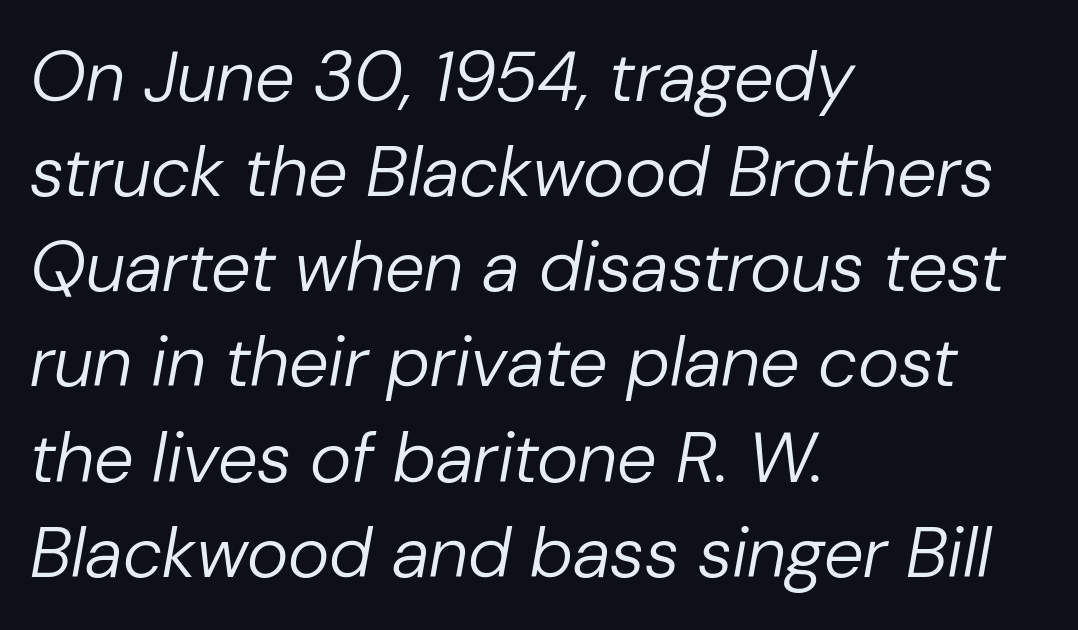
Q: Is the text bold? A: No.
Q: Is the text italic (slanted)? A: Yes, it leans right by about 10 degrees.
Q: Is the text underlined? A: No.
Q: How is the paragraph aligned? A: Left-aligned.
Q: Is the spacing between letters normal or unusually wide? A: Normal.
Q: Is the spacing between lines tight, normal or loose? A: Normal.
Q: Width (condensed, normal, or wide)? A: Normal.
Q: Stroke contrast? A: Low.
Q: x-height? A: Medium.
Q: Monospaced? A: No.
